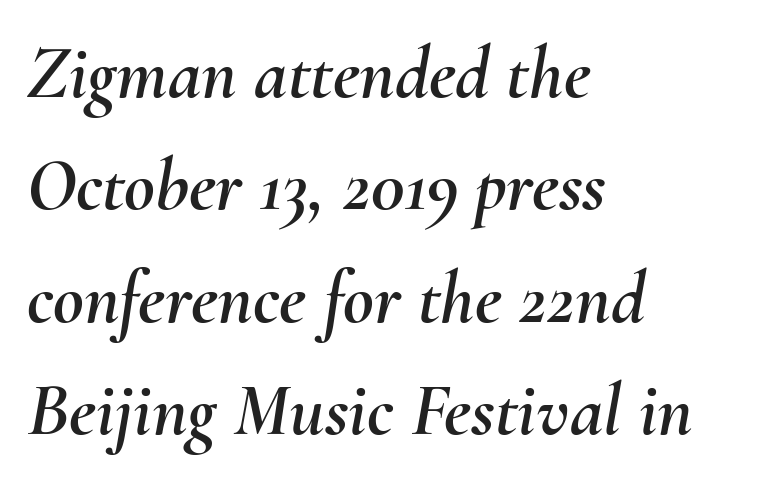
{"italic": "yes", "lean": "right", "slant_degrees": 10, "width": "normal", "stroke_contrast": "medium", "x_height": "small", "monospaced": "no", "underline": "no", "align": "left", "line_spacing": "normal", "line_spacing_ratio": 1.5, "letter_spacing": "normal", "letter_spacing_em": 0.0, "glyph_px": 75}
